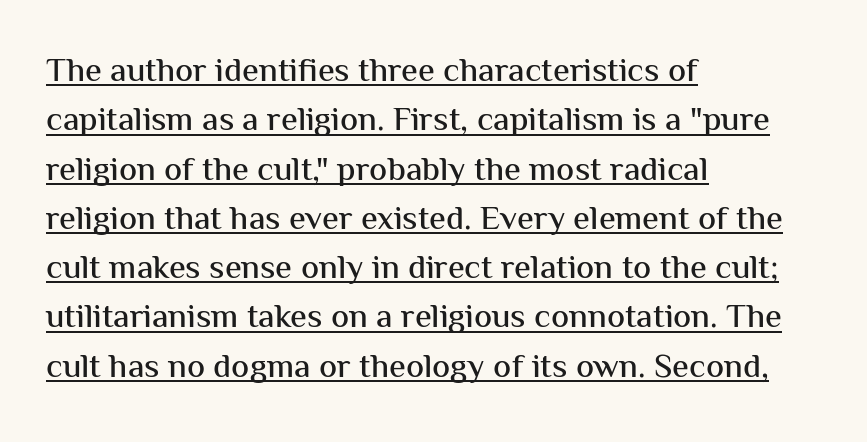
Q: Is the text italic (slanted)? A: No, it is upright.
Q: Is the typeface a serif or a sans-serif typeface? A: Sans-serif.
Q: Is the text underlined? A: Yes.
Q: How is the paragraph aligned? A: Left-aligned.
Q: Is the spacing between letters normal or unusually wide? A: Normal.
Q: Is the spacing between lines tight, normal or loose? A: Normal.
Q: Width (condensed, normal, or wide)? A: Normal.
Q: Stroke contrast? A: Medium.
Q: x-height? A: Medium.
Q: Monospaced? A: No.
